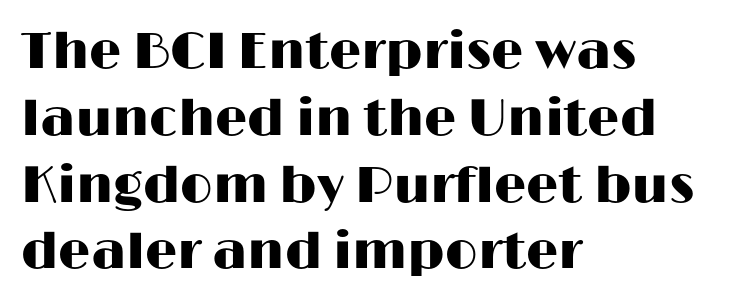
Ascenders rise straight up at ninety degrees. Glyph-to-glyph distance matches everyday printed text. The space between consecutive lines is moderate. The passage shown is typeset with a sans-serif family.
